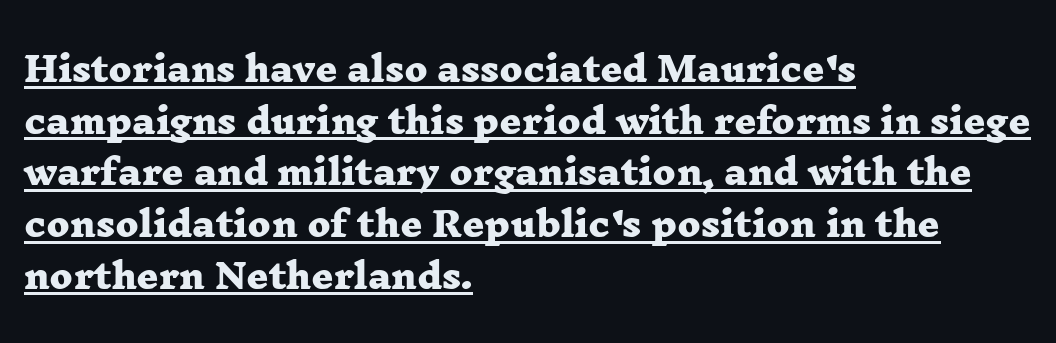
The vertical gap from one line to the next is medium. Each glyph is drawn with heavy, bold strokes. Characters follow at the spacing the type designer built in. Looks like regular typesetting: each glyph gets only the width it needs.
